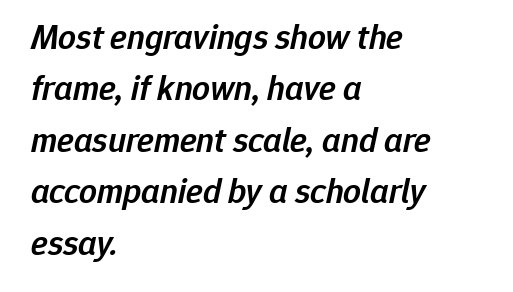
Q: Is the text bold? A: Semi-bold.
Q: Is the text italic (slanted)? A: Yes, it leans right by about 12 degrees.
Q: Is the text underlined? A: No.
Q: How is the paragraph aligned? A: Left-aligned.
Q: Is the spacing between letters normal or unusually wide? A: Normal.
Q: Is the spacing between lines tight, normal or loose? A: Normal.
Q: Width (condensed, normal, or wide)? A: Normal.
Q: Stroke contrast? A: Low.
Q: x-height? A: Medium.
Q: Monospaced? A: No.
